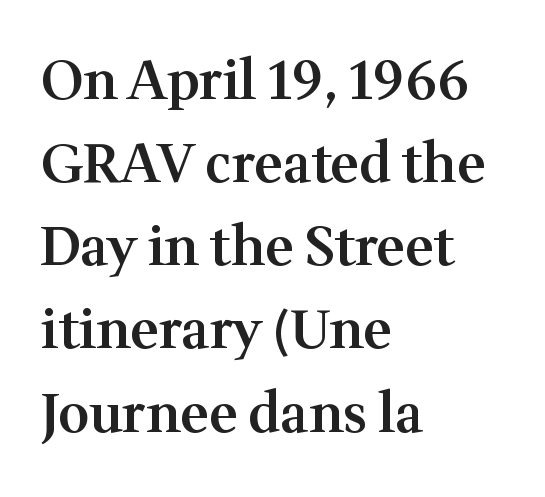
Q: Is the text bold? A: Semi-bold.
Q: Is the text italic (slanted)? A: No, it is upright.
Q: Is the typeface a serif or a sans-serif typeface? A: Serif.
Q: Is the text underlined? A: No.
Q: How is the paragraph aligned? A: Left-aligned.
Q: Is the spacing between letters normal or unusually wide? A: Normal.
Q: Is the spacing between lines tight, normal or loose? A: Normal.
Q: Width (condensed, normal, or wide)? A: Normal.
Q: Stroke contrast? A: Medium.
Q: x-height? A: Medium.
Q: Monospaced? A: No.
